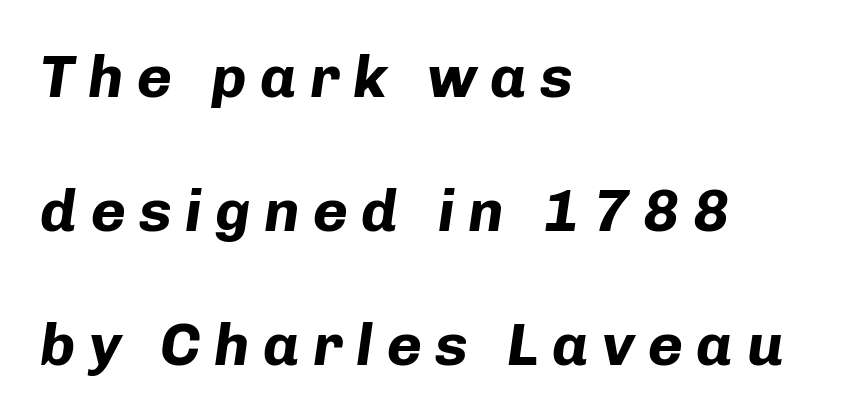
Decoration check: the copy has no underline. The characters look thick and weighty, a clear bold. Here the designer chose a conventional face with non-uniform glyph widths. The paragraph has a hard left edge and a soft right edge.
